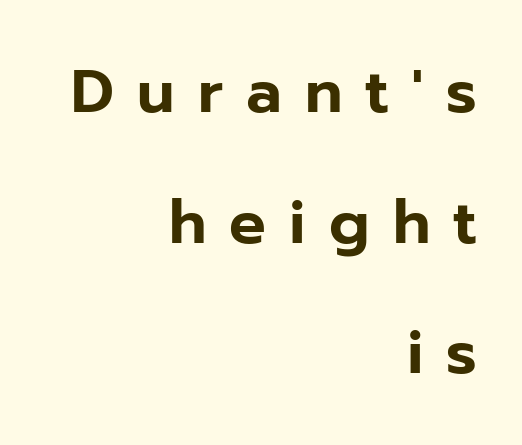
The image shows 61 px sans-serif type, upright; set right-aligned, loose line spacing (2.14x), unusually wide letter spacing (+0.38 em), not underlined; low stroke contrast and a medium x-height.
